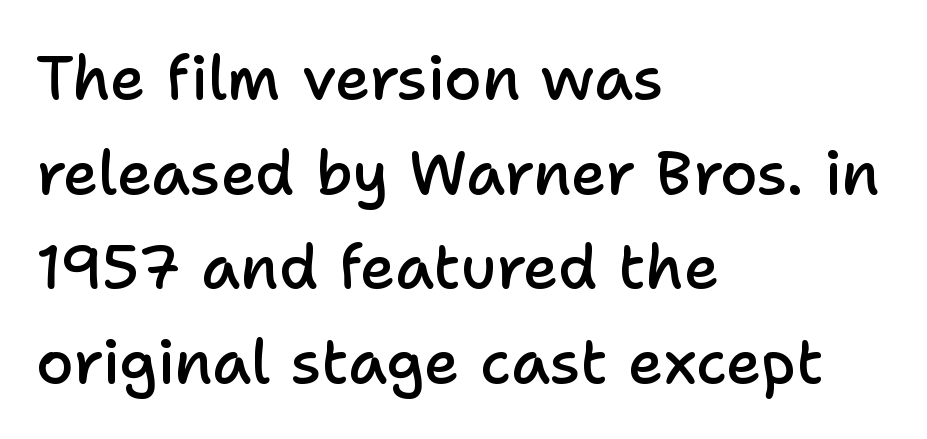
Q: Is the text bold? A: Semi-bold.
Q: Is the text italic (slanted)? A: No, it is upright.
Q: Is the typeface a serif or a sans-serif typeface? A: Sans-serif.
Q: Is the text underlined? A: No.
Q: How is the paragraph aligned? A: Left-aligned.
Q: Is the spacing between letters normal or unusually wide? A: Normal.
Q: Is the spacing between lines tight, normal or loose? A: Normal.
Q: Width (condensed, normal, or wide)? A: Normal.
Q: Stroke contrast? A: Low.
Q: x-height? A: Medium.
Q: Monospaced? A: No.
